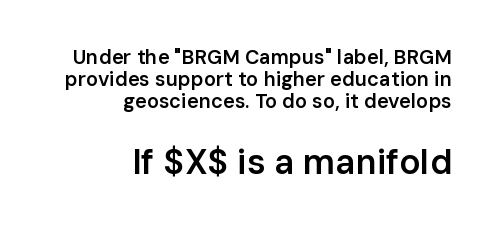
The rendering keeps characters at their native spacing. This sample has the flowing, uneven cadence of proportional lettering. Is there much room between lines? No — they nearly touch. The specimen reads as upright at a glance.
